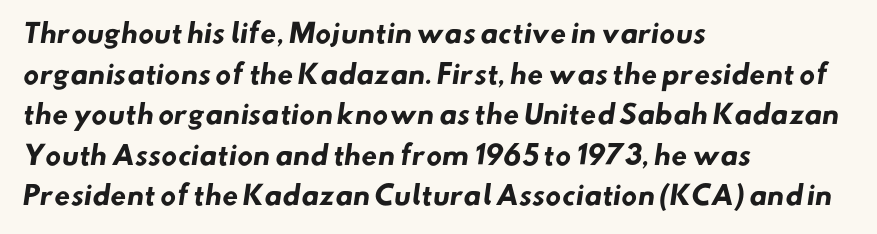
{"bold": "yes", "underline": "no", "align": "left", "line_spacing": "normal", "line_spacing_ratio": 1.56, "letter_spacing": "normal", "letter_spacing_em": 0.0, "glyph_px": 26}
